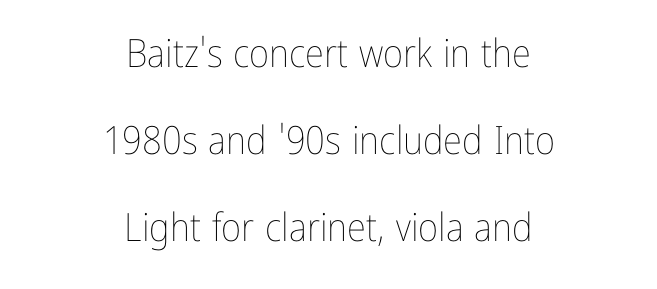
Quick note: underline off. The passage shown is not bold in any degree. The face used here is rendered with its standard letterfit. The typography opts for an upright posture over an oblique one.
